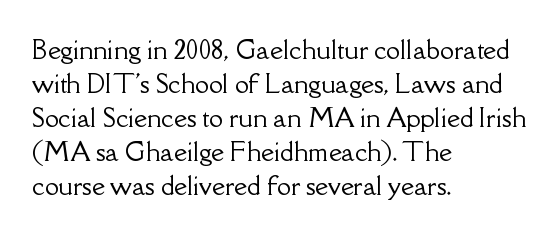
{"italic": "no", "underline": "no", "align": "left", "line_spacing": "normal", "line_spacing_ratio": 1.36, "letter_spacing": "normal", "letter_spacing_em": 0.0, "glyph_px": 25}
